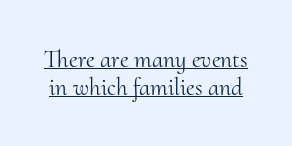
{"italic": "no", "bold": "no", "underline": "yes", "line_spacing_ratio": 1.16, "letter_spacing": "normal", "letter_spacing_em": 0.0, "glyph_px": 24}
